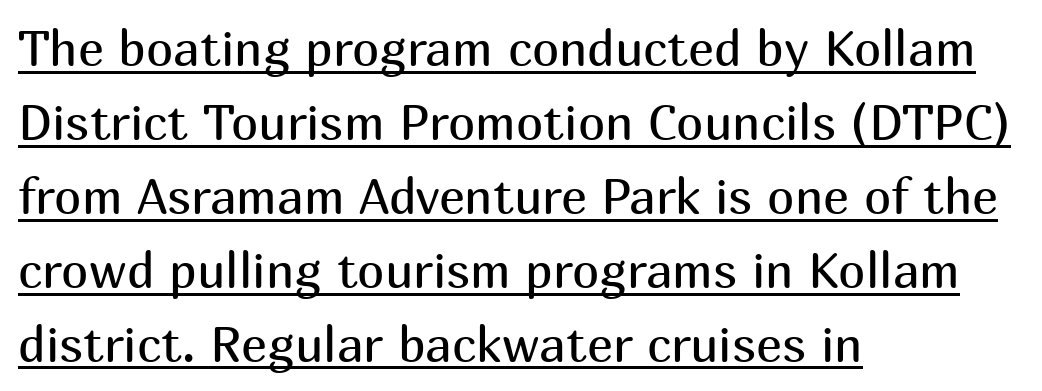
Beneath each row of characters lies a ruled line. Look at the bottom of the vertical strokes: they stop flat, with no serifs. A classic flush-left, rag-right setting is used for this passage. The line-height multiplier appears to be the usual default. This sample uses an upright cut, with every glyph sitting square on the baseline. Is the type heavy? It reads as light-to-regular instead.
